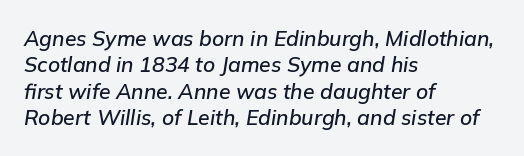
The image shows 21 px text type, italic (leaning right); set left-aligned, normal line spacing (1.26x), normal letter spacing, not underlined.
